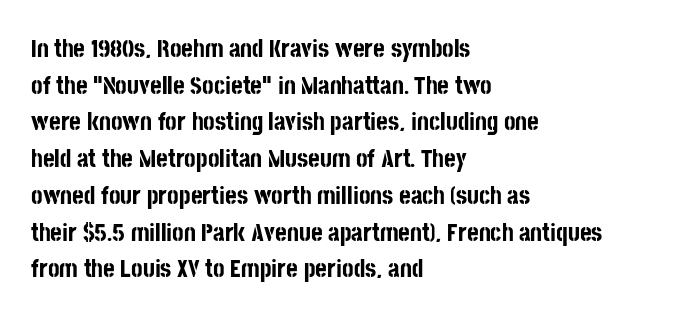
Compared with an ordinary text face, these strokes are far heavier — a full bold. Tall strokes in this sample are plumb rather than angled. Reading down the block, your eye returns to a fixed left position each line. The space directly below the letters is spotless. Leading matches the norm, producing a regular column. The type is set solid horizontally, with unmodified tracking.
